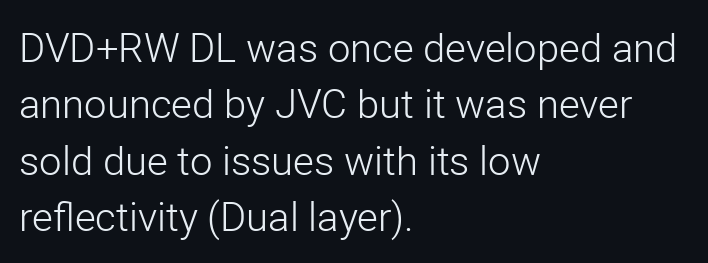
{"serif": "no", "italic": "no", "bold": "no", "weight": "light", "width": "normal", "stroke_contrast": "low", "x_height": "medium", "monospaced": "no", "underline": "no", "align": "left", "line_spacing": "normal", "line_spacing_ratio": 1.41, "letter_spacing": "normal", "letter_spacing_em": 0.0, "glyph_px": 40}
